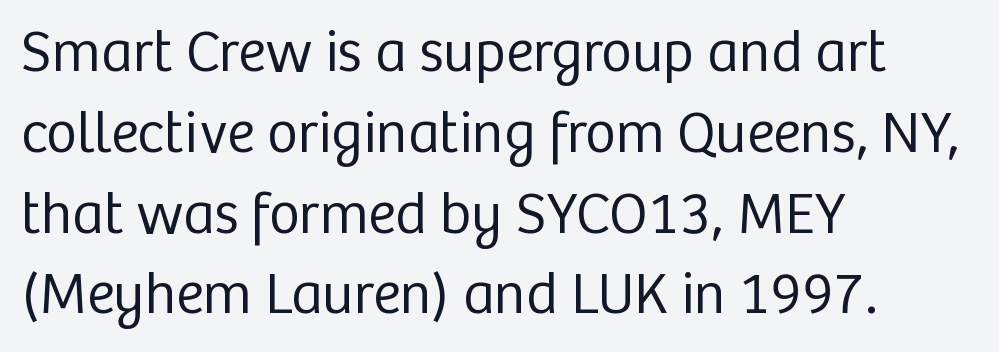
{"serif": "no", "italic": "no", "bold": "no", "weight": "regular", "width": "normal", "stroke_contrast": "low", "x_height": "medium", "monospaced": "no", "underline": "no", "align": "left", "line_spacing": "normal", "line_spacing_ratio": 1.37, "letter_spacing": "normal", "letter_spacing_em": 0.0, "glyph_px": 59}
